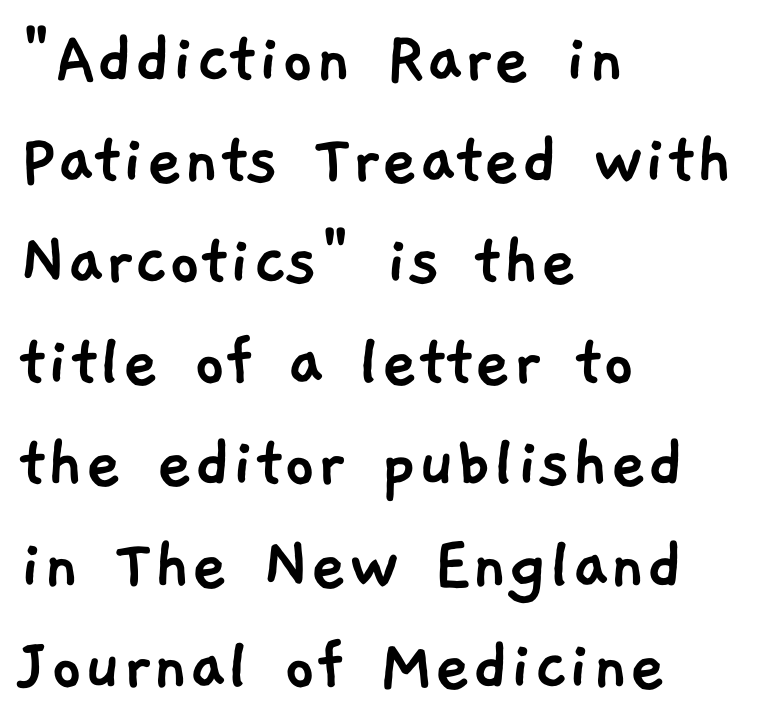
Q: Is the typeface a serif or a sans-serif typeface? A: Sans-serif.
Q: Is the text underlined? A: No.
Q: How is the paragraph aligned? A: Left-aligned.
Q: Is the spacing between letters normal or unusually wide? A: Normal.
Q: Is the spacing between lines tight, normal or loose? A: Normal.
Q: Width (condensed, normal, or wide)? A: Normal.
Q: Stroke contrast? A: Low.
Q: x-height? A: Medium.
Q: Monospaced? A: No.
